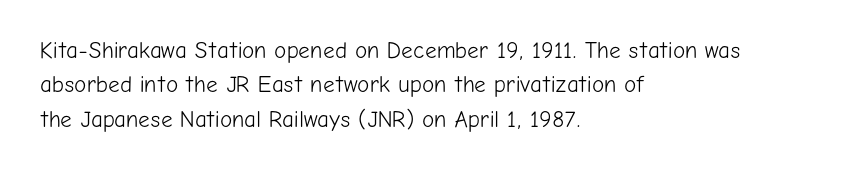
Observe the ordinary spacing: letters are neighbours, not strangers. Only glyphs here, with clear space below each row. Honestly, the row spacing looks completely unremarkable. No letter is thick-stroked: the sample isn't bold.
